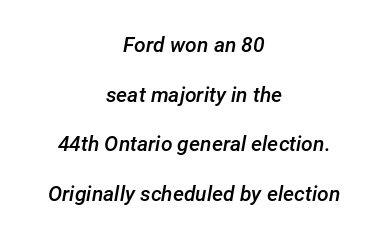
Q: Is the text bold? A: Semi-bold.
Q: Is the text italic (slanted)? A: Yes, it leans right by about 12 degrees.
Q: Is the text underlined? A: No.
Q: How is the paragraph aligned? A: Centered.
Q: Is the spacing between letters normal or unusually wide? A: Normal.
Q: Is the spacing between lines tight, normal or loose? A: Loose.
